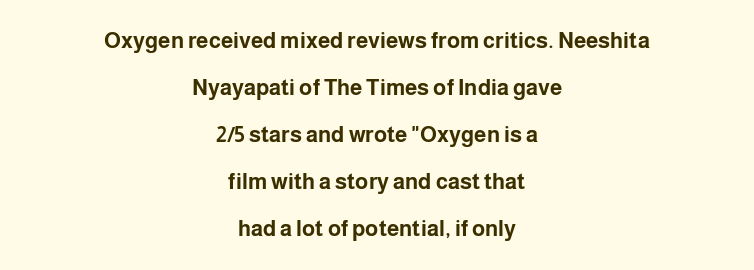
Q: Is the text bold? A: Yes.
Q: Is the text italic (slanted)? A: No, it is upright.
Q: Is the text underlined? A: No.
Q: How is the paragraph aligned? A: Centered.
Q: Is the spacing between letters normal or unusually wide? A: Normal.
Q: Is the spacing between lines tight, normal or loose? A: Loose.
